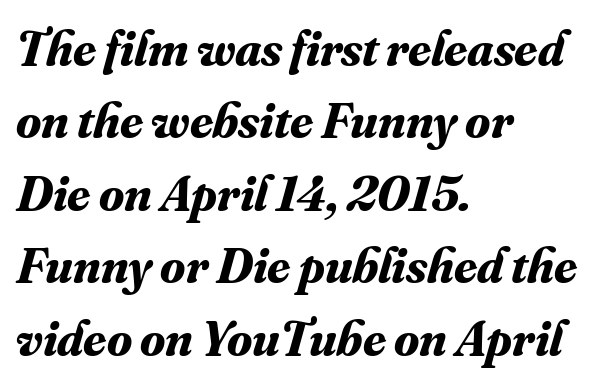
The image shows 51 px bold serif type, italic (leaning right); set left-aligned, normal line spacing (1.42x), normal letter spacing, not underlined; medium stroke contrast and a small x-height.
